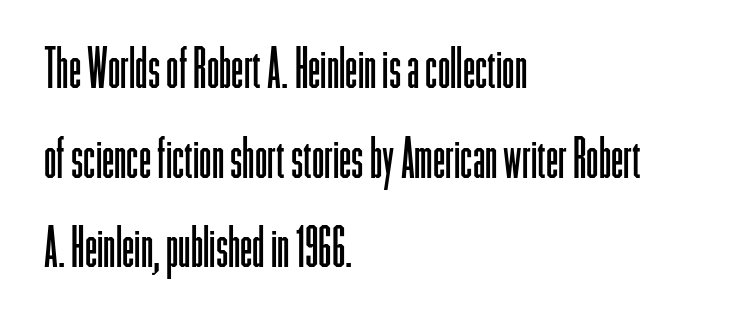
{"serif": "no", "italic": "no", "bold": "no", "weight": "light", "width": "condensed", "stroke_contrast": "low", "x_height": "medium", "monospaced": "no", "underline": "no", "align": "left", "line_spacing": "normal", "line_spacing_ratio": 1.6, "letter_spacing": "normal", "letter_spacing_em": 0.0, "glyph_px": 56}
